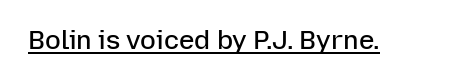
The image shows 26 px text type, upright; set normal letter spacing, underlined.
